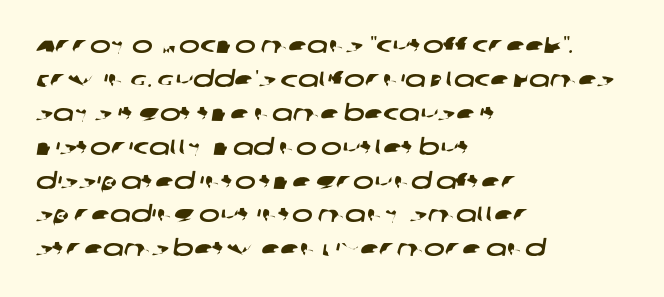
The lines in this sample share a left origin and differ only in where they stop. Each word holds together tightly as a unit, with standard inter-letter gaps. Evenly set lines give the paragraph a standard silhouette. Clear beneath every line of the passage.
